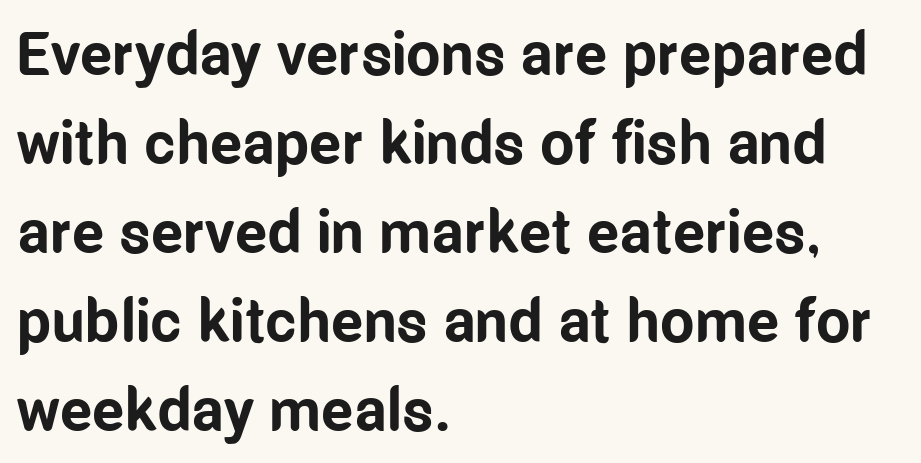
The image shows 61 px bold, condensed sans-serif type, upright; set left-aligned, normal line spacing (1.46x), normal letter spacing, not underlined; low stroke contrast and a medium x-height.
